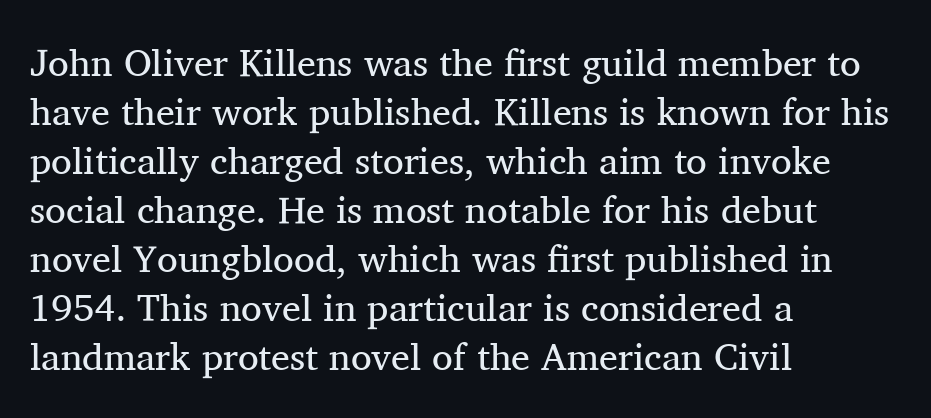
{"serif": "yes", "italic": "no", "bold": "no", "weight": "regular", "width": "normal", "stroke_contrast": "medium", "x_height": "medium", "monospaced": "no", "underline": "no", "align": "left", "line_spacing": "normal", "line_spacing_ratio": 1.29, "letter_spacing": "normal", "letter_spacing_em": 0.0, "glyph_px": 38}
